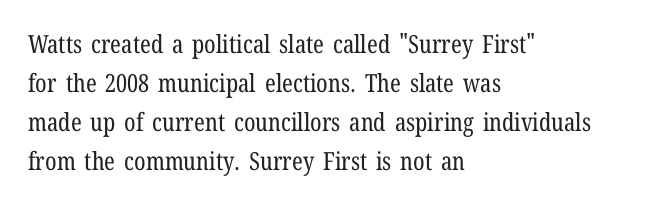
{"italic": "no", "bold": "no", "underline": "no", "align": "left", "line_spacing": "normal", "line_spacing_ratio": 1.56, "letter_spacing": "normal", "letter_spacing_em": 0.0, "glyph_px": 25}
